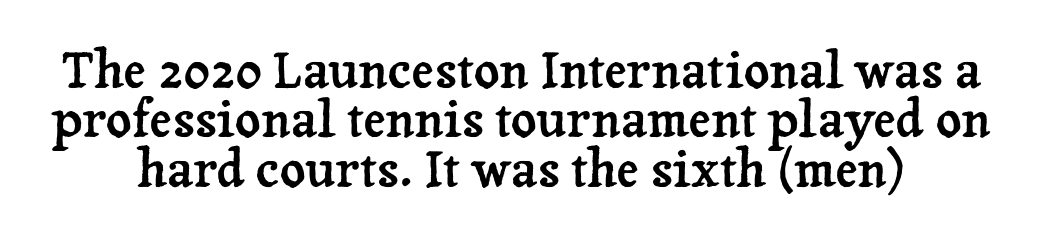
Q: Is the text italic (slanted)? A: No, it is upright.
Q: Is the typeface a serif or a sans-serif typeface? A: Serif.
Q: Is the text underlined? A: No.
Q: Is the spacing between letters normal or unusually wide? A: Normal.
Q: Is the spacing between lines tight, normal or loose? A: Tight.
Q: Width (condensed, normal, or wide)? A: Normal.
Q: Stroke contrast? A: Low.
Q: x-height? A: Medium.
Q: Monospaced? A: No.
